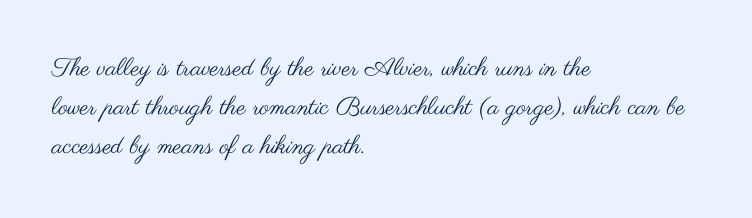
{"bold": "no", "underline": "no", "align": "left", "line_spacing": "normal", "line_spacing_ratio": 1.57, "letter_spacing": "normal", "letter_spacing_em": 0.0, "glyph_px": 25}
